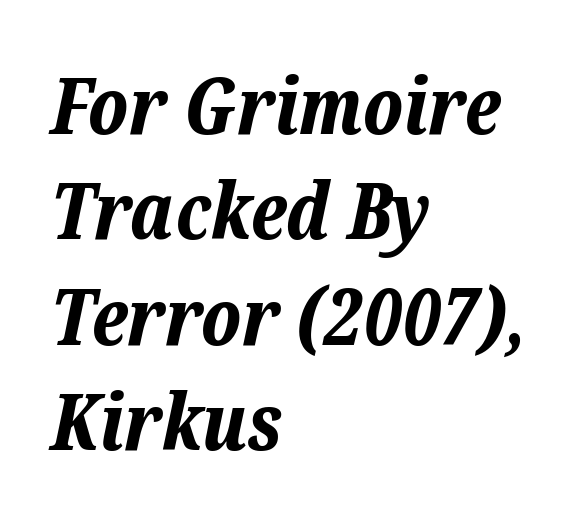
Q: Is the text bold? A: Yes.
Q: Is the text italic (slanted)? A: Yes, it leans right by about 12 degrees.
Q: Is the text underlined? A: No.
Q: How is the paragraph aligned? A: Left-aligned.
Q: Is the spacing between letters normal or unusually wide? A: Normal.
Q: Is the spacing between lines tight, normal or loose? A: Normal.
Q: Width (condensed, normal, or wide)? A: Normal.
Q: Stroke contrast? A: Low.
Q: x-height? A: Medium.
Q: Monospaced? A: No.
